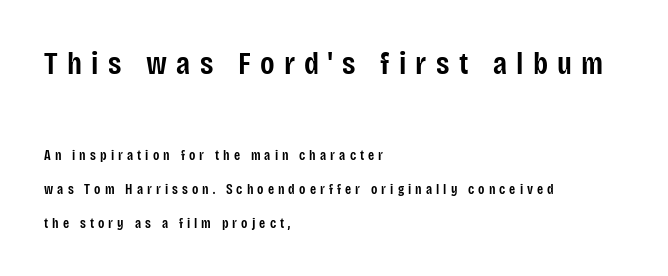
Q: Is the text bold? A: Semi-bold.
Q: Is the text italic (slanted)? A: No, it is upright.
Q: Is the typeface a serif or a sans-serif typeface? A: Sans-serif.
Q: Is the text underlined? A: No.
Q: How is the paragraph aligned? A: Left-aligned.
Q: Is the spacing between letters normal or unusually wide? A: Unusually wide.
Q: Is the spacing between lines tight, normal or loose? A: Loose.
Q: Which block of text is set in a larger size, the first (top) or the second (bottom)? A: The first (top) one.
Q: Width (condensed, normal, or wide)? A: Condensed.
Q: Stroke contrast? A: Low.
Q: x-height? A: Large.
Q: Monospaced? A: No.
